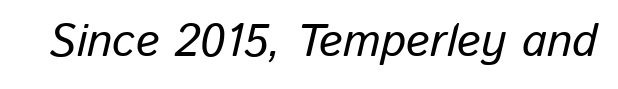
The image shows 46 px text type, italic (leaning right); set normal letter spacing, not underlined; low stroke contrast and a medium x-height.
